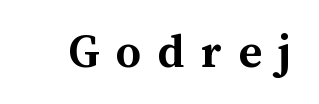
The image shows 50 px semibold type, upright; set unusually wide letter spacing (+0.33 em), not underlined; medium stroke contrast and a medium x-height.
